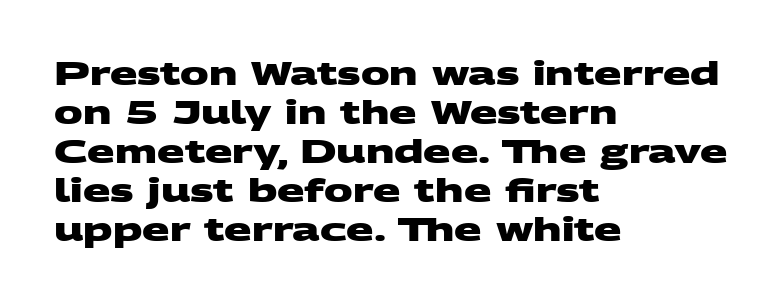
{"serif": "no", "bold": "yes", "weight": "heavy", "width": "wide", "stroke_contrast": "medium", "x_height": "large", "monospaced": "no", "underline": "no", "align": "left", "line_spacing_ratio": 1.22, "letter_spacing": "normal", "letter_spacing_em": 0.0, "glyph_px": 32}
